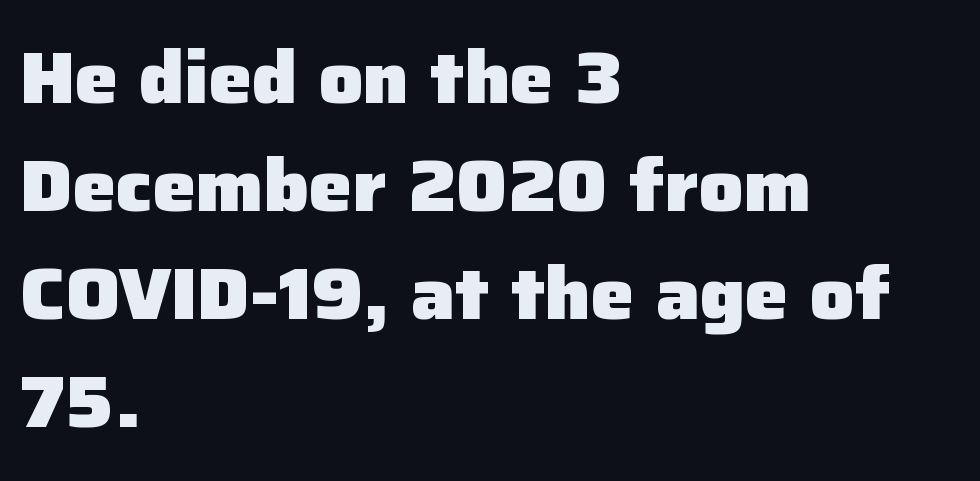
{"serif": "no", "italic": "no", "bold": "yes", "weight": "heavy", "width": "normal", "stroke_contrast": "low", "x_height": "medium", "monospaced": "no", "underline": "no", "align": "left", "line_spacing": "normal", "line_spacing_ratio": 1.48, "letter_spacing": "normal", "letter_spacing_em": 0.0, "glyph_px": 73}
